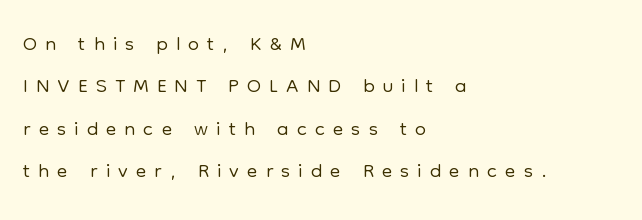
Q: Is the text bold? A: No.
Q: Is the text italic (slanted)? A: No, it is upright.
Q: Is the typeface a serif or a sans-serif typeface? A: Sans-serif.
Q: Is the text underlined? A: No.
Q: How is the paragraph aligned? A: Left-aligned.
Q: Is the spacing between letters normal or unusually wide? A: Unusually wide.
Q: Is the spacing between lines tight, normal or loose? A: Normal.
Q: Width (condensed, normal, or wide)? A: Normal.
Q: Stroke contrast? A: Low.
Q: x-height? A: Medium.
Q: Monospaced? A: No.
